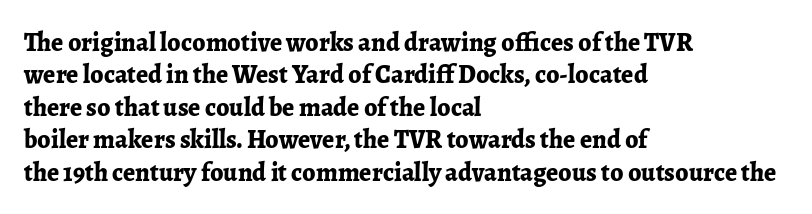
Interline gaps are of average width in this sample. Words float on clear page, feet unadorned. Weight check: bold — yes, fully. These lines were composed using upright roman letters.
